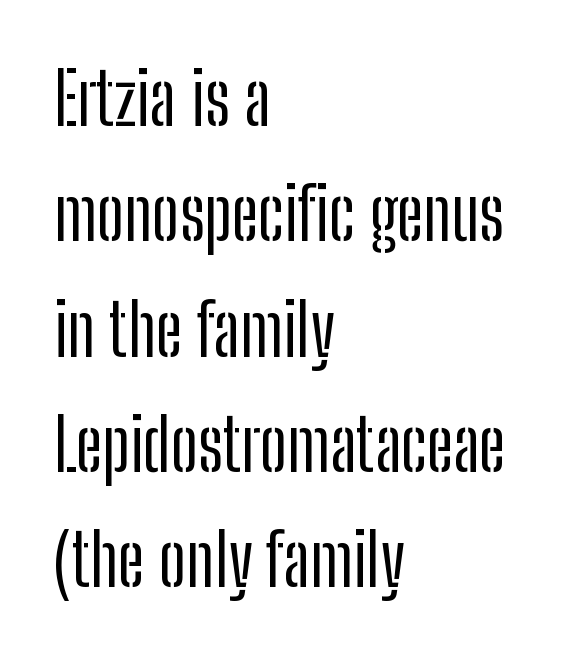
The image shows 73 px condensed sans-serif type, upright; set left-aligned, normal line spacing (1.58x), normal letter spacing, not underlined; low stroke contrast and a medium x-height.
